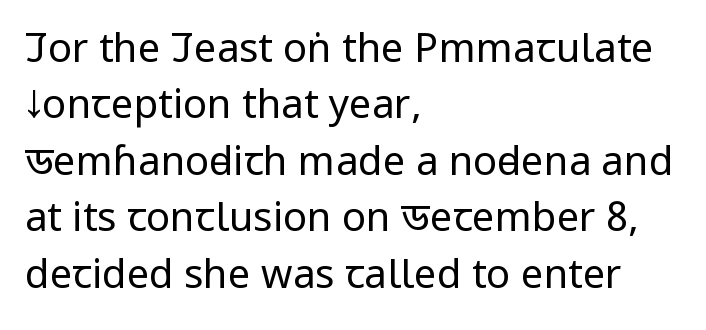
{"serif": "no", "italic": "no", "bold": "no", "weight": "regular", "width": "condensed", "stroke_contrast": "low", "x_height": "large", "monospaced": "no", "underline": "no", "align": "left", "line_spacing": "normal", "line_spacing_ratio": 1.41, "letter_spacing": "normal", "letter_spacing_em": 0.0, "glyph_px": 40}
